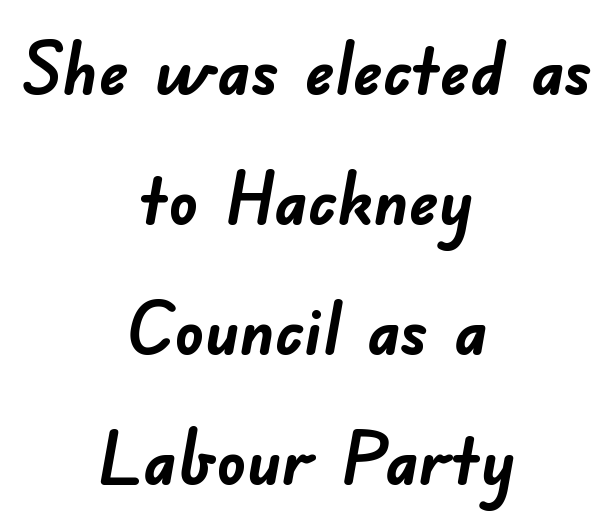
The image shows 73 px semibold sans-serif type; set centered, line spacing 1.78x, normal letter spacing, not underlined; low stroke contrast and a small x-height.
